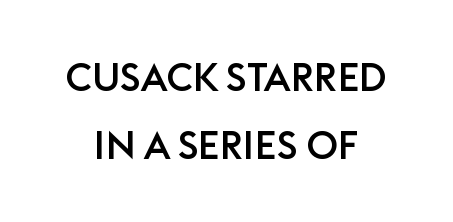
{"serif": "no", "italic": "no", "width": "normal", "stroke_contrast": "low", "x_height": "large", "monospaced": "no", "underline": "no", "align": "center", "line_spacing_ratio": 1.74, "letter_spacing": "normal", "letter_spacing_em": 0.0, "glyph_px": 39}
